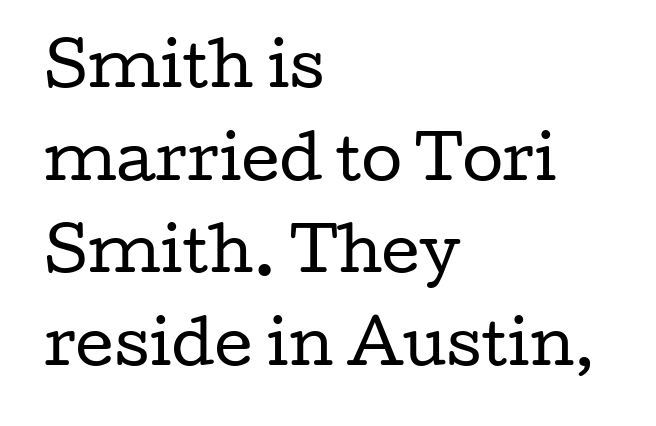
The image shows 59 px regular-weight, wide serif type, upright; set left-aligned, normal line spacing (1.57x), normal letter spacing, not underlined; low stroke contrast and a medium x-height.
